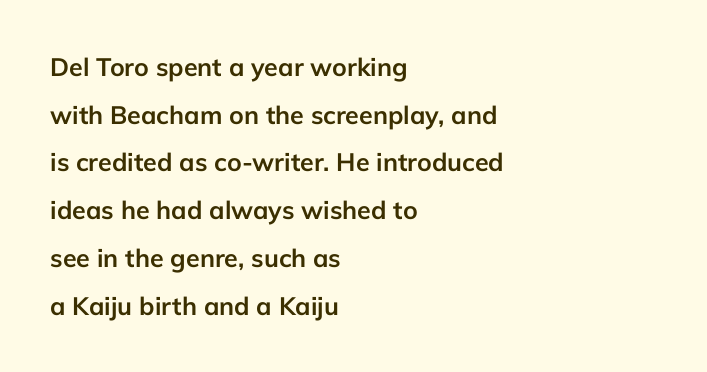
Is there much room between lines? Yes — plenty of vertical air separates them. Every stem runs plumb, perpendicular to the baseline. Each word holds together tightly as a unit, with standard inter-letter gaps. Clear beneath every line of the passage.
